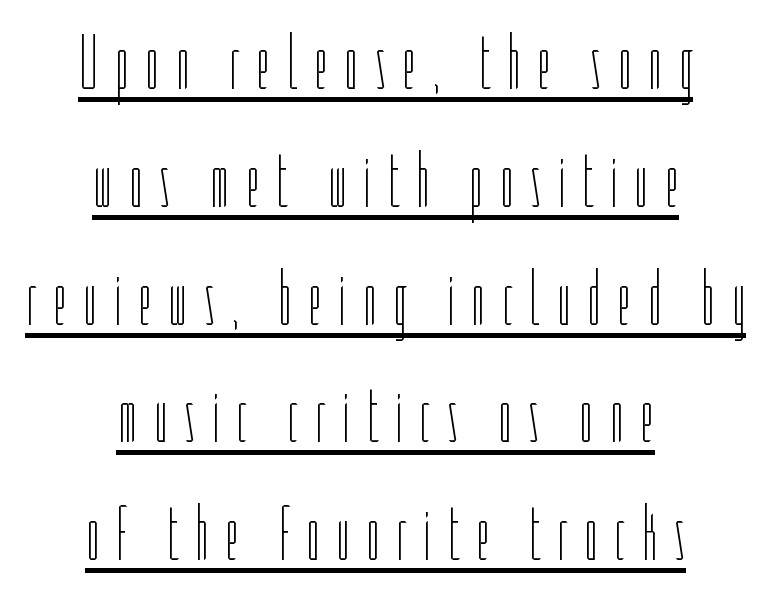
Q: Is the text bold? A: No.
Q: Is the text italic (slanted)? A: No, it is upright.
Q: Is the text underlined? A: Yes.
Q: How is the paragraph aligned? A: Centered.
Q: Is the spacing between lines tight, normal or loose? A: Normal.
Q: Width (condensed, normal, or wide)? A: Condensed.
Q: Stroke contrast? A: Low.
Q: x-height? A: Medium.
Q: Monospaced? A: No.
